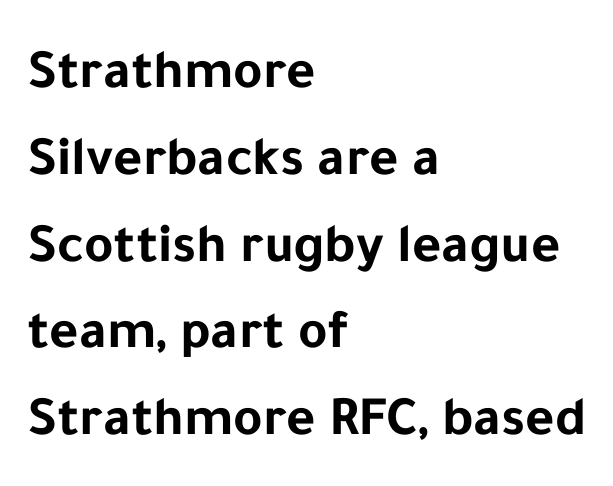
The image shows 56 px bold sans-serif type, upright; set left-aligned, normal line spacing (1.55x), normal letter spacing, not underlined; low stroke contrast and a medium x-height.
